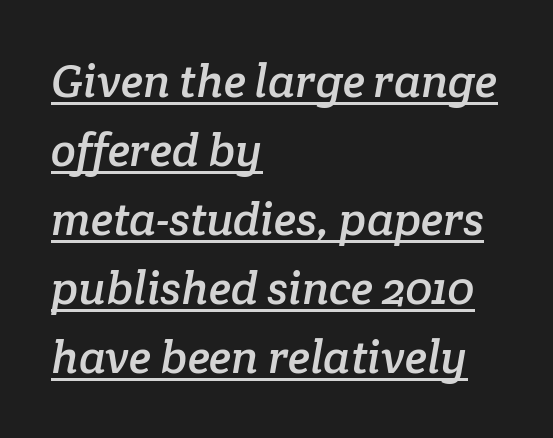
Think of a printed novel: that variable character pitch is what you see here. The rendering keeps characters at their native spacing. Horizontal alignment here is leftward, the default for most running prose. This block has exactly the height ordinary leading produces.
